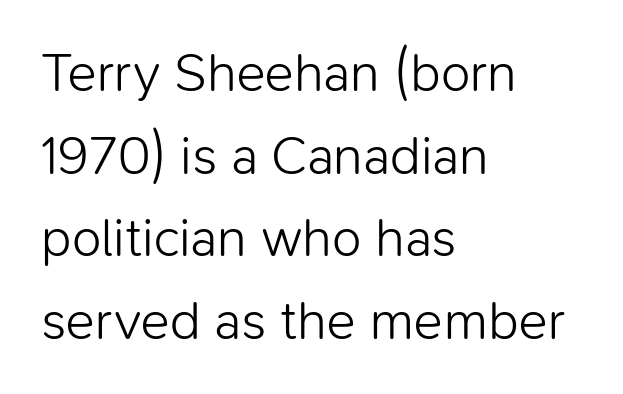
{"serif": "no", "italic": "no", "bold": "no", "weight": "light", "width": "normal", "stroke_contrast": "low", "x_height": "medium", "monospaced": "no", "underline": "no", "align": "left", "line_spacing": "normal", "line_spacing_ratio": 1.53, "letter_spacing": "normal", "letter_spacing_em": 0.0, "glyph_px": 54}
